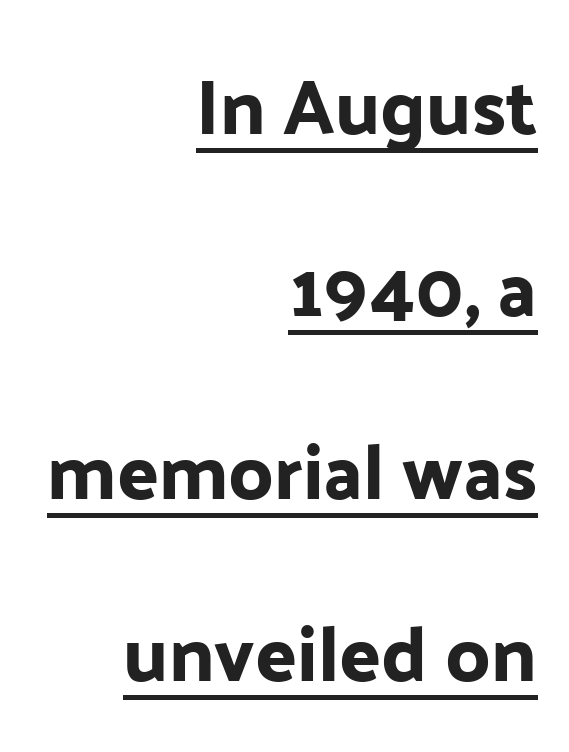
{"serif": "no", "italic": "no", "width": "normal", "stroke_contrast": "low", "x_height": "medium", "monospaced": "no", "underline": "yes", "align": "right", "line_spacing": "loose", "line_spacing_ratio": 2.37, "letter_spacing": "normal", "letter_spacing_em": 0.0, "glyph_px": 77}
